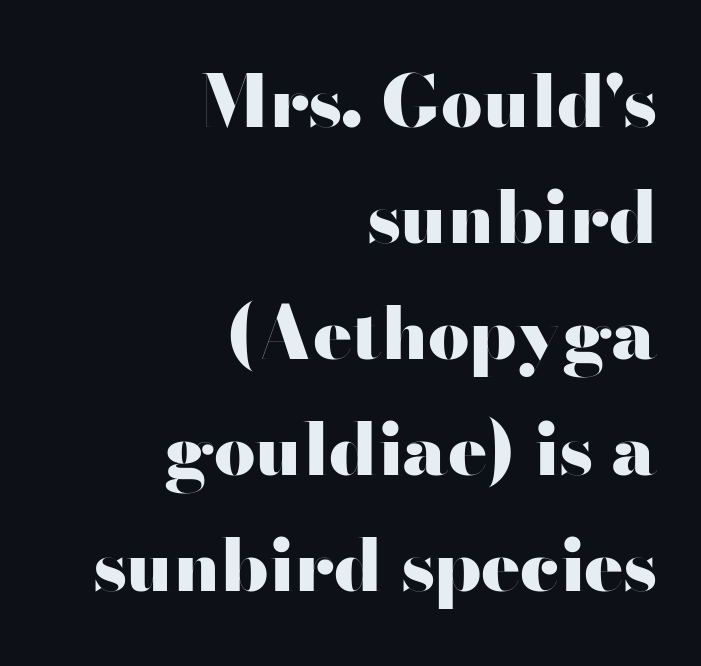
{"serif": "no", "italic": "no", "bold": "yes", "weight": "heavy", "width": "wide", "stroke_contrast": "high", "x_height": "small", "monospaced": "no", "underline": "no", "align": "right", "line_spacing": "normal", "line_spacing_ratio": 1.59, "letter_spacing": "normal", "letter_spacing_em": 0.0, "glyph_px": 73}
